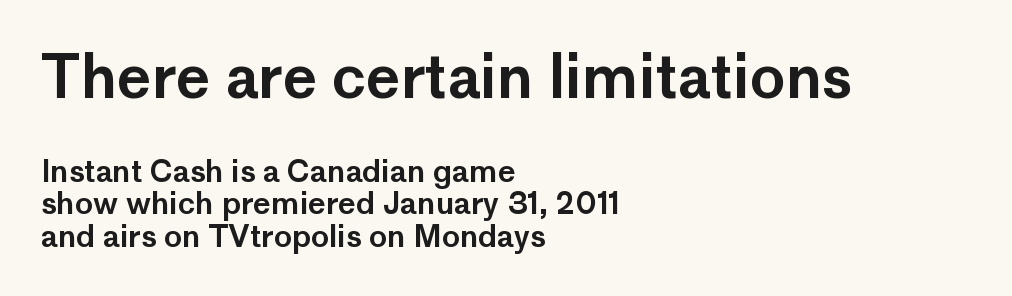
{"serif": "no", "italic": "no", "width": "normal", "stroke_contrast": "low", "x_height": "medium", "monospaced": "no", "underline": "no", "align": "left", "line_spacing": "tight", "line_spacing_ratio": 1.09, "letter_spacing": "normal", "letter_spacing_em": 0.0, "larger_block": "first", "size_ratio": 1.97, "glyph_px": 59}
